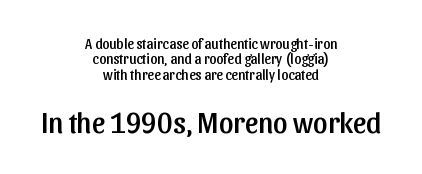
The typesetter chose a symmetrical, centered arrangement here. Clear beneath every line of the passage. The letterforms sit shoulder to shoulder at normal distance. Each letter keeps its own natural width here, so spacing adapts to shape.
